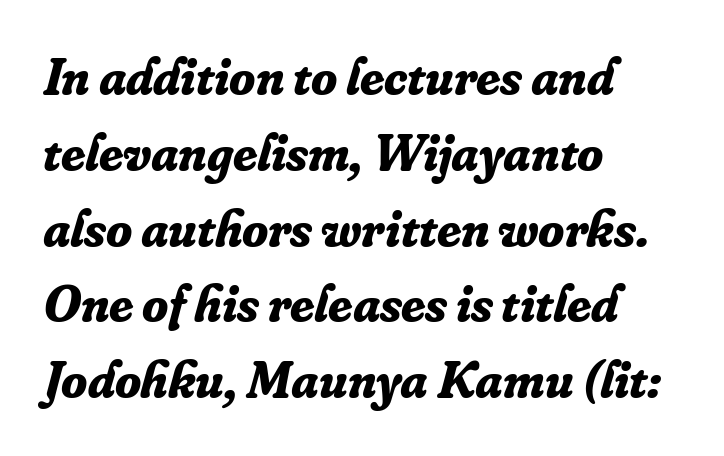
Regular leading. The characters display serif detailing at their extremities. Words appear dense and cohesive because spacing is normal. A bare baseline throughout the passage.
